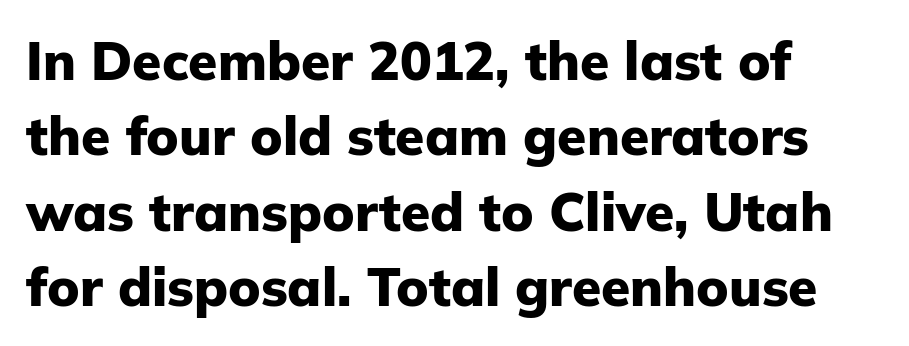
Q: Is the text bold? A: Yes.
Q: Is the text italic (slanted)? A: No, it is upright.
Q: Is the typeface a serif or a sans-serif typeface? A: Sans-serif.
Q: Is the text underlined? A: No.
Q: How is the paragraph aligned? A: Left-aligned.
Q: Is the spacing between letters normal or unusually wide? A: Normal.
Q: Is the spacing between lines tight, normal or loose? A: Normal.
Q: Width (condensed, normal, or wide)? A: Normal.
Q: Stroke contrast? A: Low.
Q: x-height? A: Medium.
Q: Monospaced? A: No.
